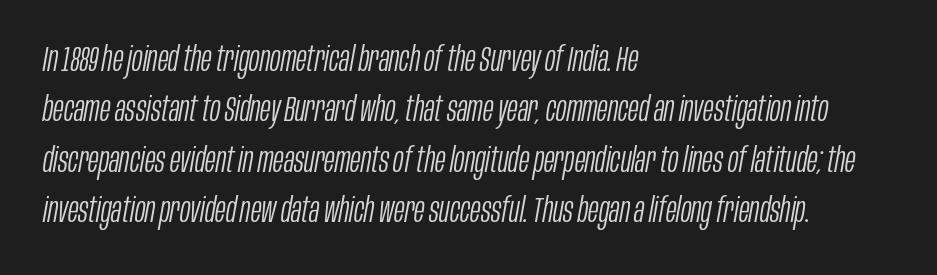
The image shows 35 px light, condensed type, italic (leaning right); set left-aligned, normal line spacing (1.44x), normal letter spacing, not underlined; low stroke contrast and a large x-height.
